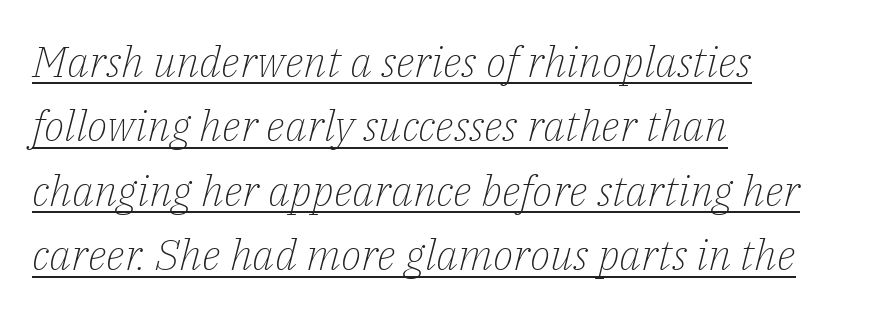
{"serif": "yes", "italic": "yes", "lean": "right", "slant_degrees": 14, "bold": "no", "weight": "light", "width": "normal", "stroke_contrast": "low", "x_height": "medium", "monospaced": "no", "underline": "yes", "align": "left", "line_spacing": "normal", "line_spacing_ratio": 1.5, "letter_spacing": "normal", "letter_spacing_em": 0.0, "glyph_px": 43}
